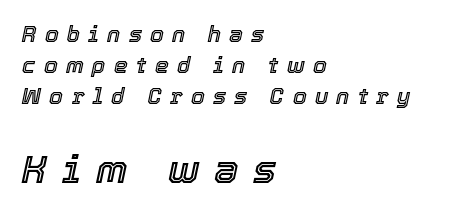
{"italic": "yes", "lean": "right", "slant_degrees": 12, "width": "normal", "x_height": "medium", "monospaced": "no", "underline": "no", "align": "left", "line_spacing": "normal", "line_spacing_ratio": 1.42, "letter_spacing": "wide", "letter_spacing_em": 0.38, "larger_block": "second", "size_ratio": 1.77, "glyph_px": 39}
